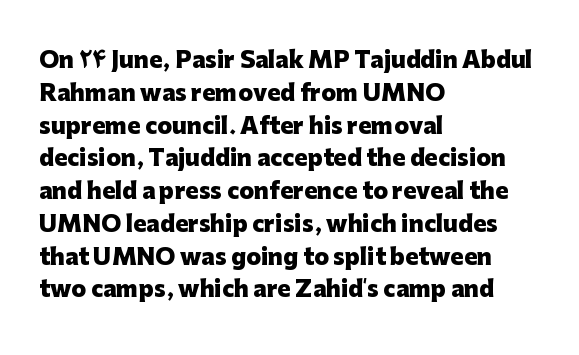
Nobody touched the tracking dial on this one. Alignment: flush left. Tall strokes in this sample are plumb rather than angled. Weight: bold.
